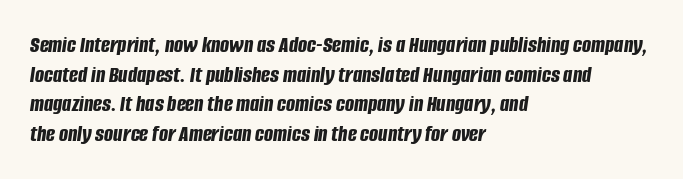
Q: Is the text bold? A: Yes.
Q: Is the text italic (slanted)? A: Yes, it leans right by about 8 degrees.
Q: Is the text underlined? A: No.
Q: How is the paragraph aligned? A: Left-aligned.
Q: Is the spacing between letters normal or unusually wide? A: Normal.
